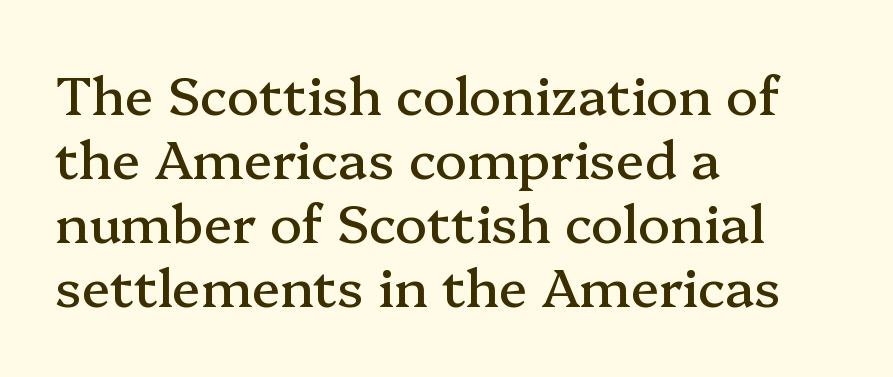
The image shows 53 px serif type, upright; set left-aligned, line spacing 1.21x, normal letter spacing, not underlined; medium stroke contrast and a medium x-height.
